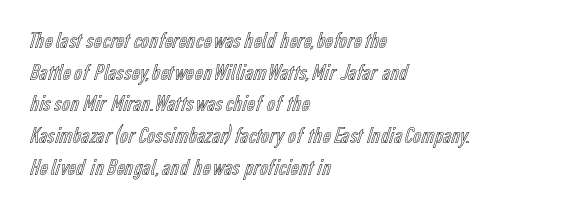
The tracking reads as untouched default to a designer's eye. A clean baseline with only descenders dipping below it. The designer left line spacing at the default. The lines are quadded left.
